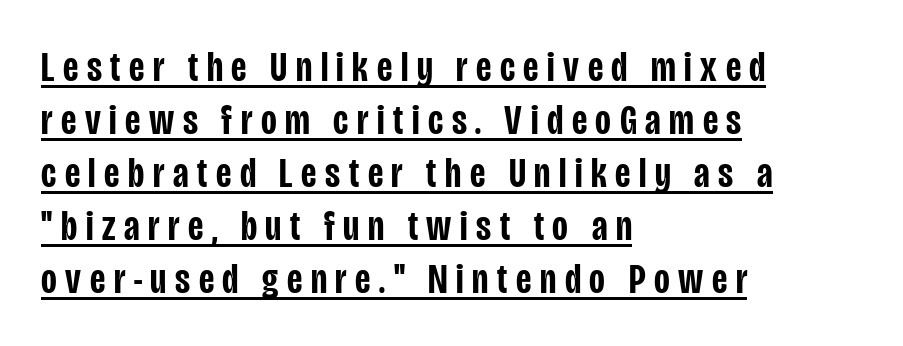
Q: Is the text bold? A: Semi-bold.
Q: Is the text italic (slanted)? A: No, it is upright.
Q: Is the typeface a serif or a sans-serif typeface? A: Sans-serif.
Q: Is the text underlined? A: Yes.
Q: How is the paragraph aligned? A: Left-aligned.
Q: Is the spacing between letters normal or unusually wide? A: Unusually wide.
Q: Width (condensed, normal, or wide)? A: Condensed.
Q: Stroke contrast? A: Low.
Q: x-height? A: Large.
Q: Monospaced? A: No.
